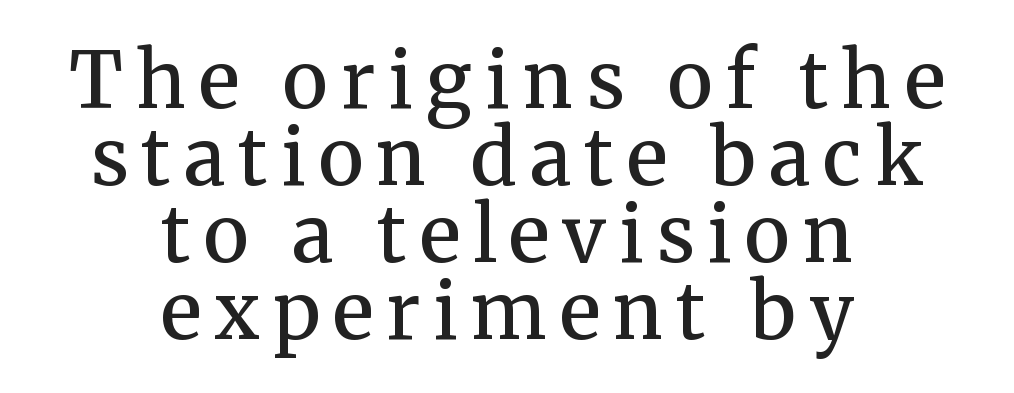
{"serif": "yes", "italic": "no", "bold": "semi", "weight": "semibold", "width": "normal", "stroke_contrast": "medium", "x_height": "medium", "monospaced": "no", "underline": "no", "align": "center", "line_spacing": "tight", "line_spacing_ratio": 1.0, "glyph_px": 77}
